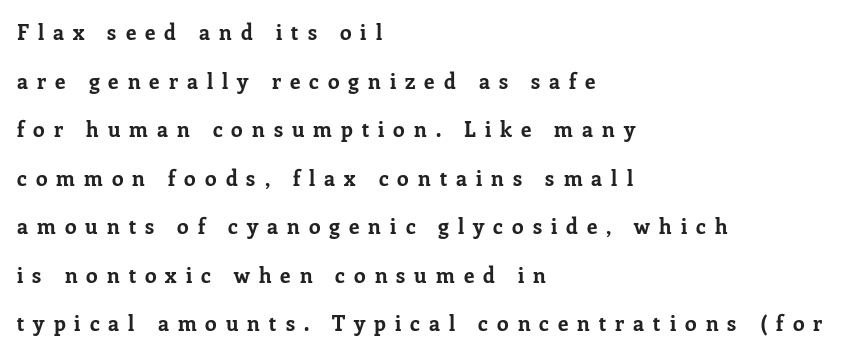
Each new line begins a long way beneath the previous one. Tall strokes in this sample are plumb rather than angled. Short and long lines alike share a common starting point at left. This rendering features lettering with no underline.
